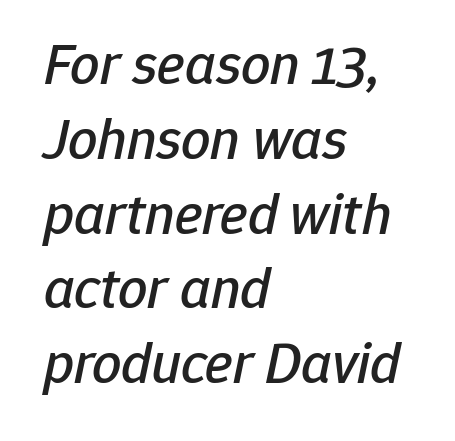
{"italic": "yes", "lean": "right", "slant_degrees": 12, "width": "normal", "stroke_contrast": "low", "x_height": "medium", "monospaced": "no", "underline": "no", "align": "left", "line_spacing": "normal", "line_spacing_ratio": 1.29, "letter_spacing": "normal", "letter_spacing_em": 0.0, "glyph_px": 58}
